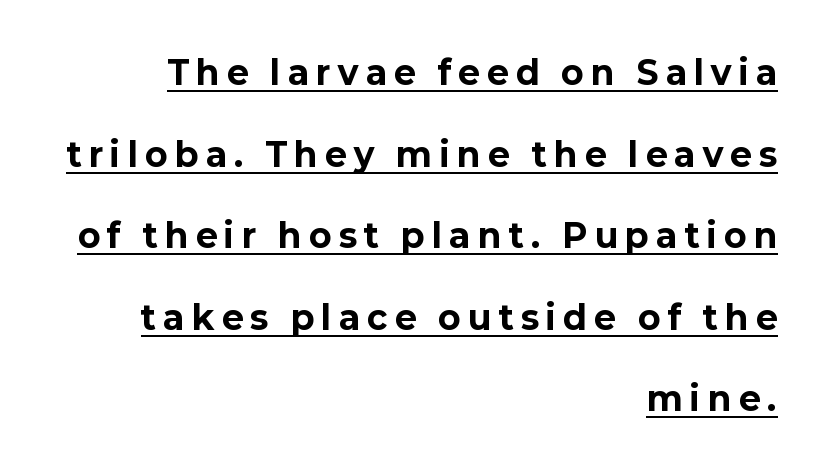
Q: Is the text bold? A: Yes.
Q: Is the text italic (slanted)? A: No, it is upright.
Q: Is the typeface a serif or a sans-serif typeface? A: Sans-serif.
Q: Is the text underlined? A: Yes.
Q: How is the paragraph aligned? A: Right-aligned.
Q: Is the spacing between letters normal or unusually wide? A: Unusually wide.
Q: Is the spacing between lines tight, normal or loose? A: Loose.
Q: Width (condensed, normal, or wide)? A: Normal.
Q: Stroke contrast? A: Low.
Q: x-height? A: Medium.
Q: Monospaced? A: No.
